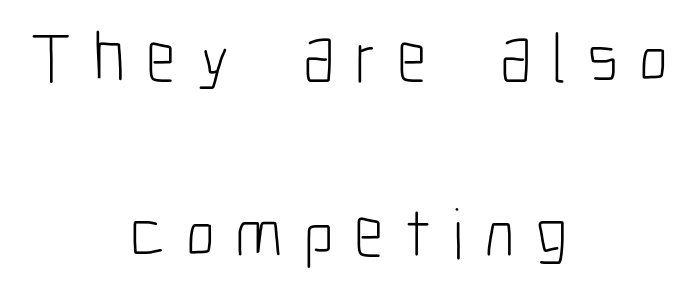
{"serif": "no", "italic": "no", "bold": "no", "weight": "light", "width": "condensed", "stroke_contrast": "low", "x_height": "medium", "monospaced": "no", "underline": "no", "align": "center", "line_spacing": "loose", "line_spacing_ratio": 2.47, "letter_spacing": "wide", "letter_spacing_em": 0.29, "glyph_px": 71}
